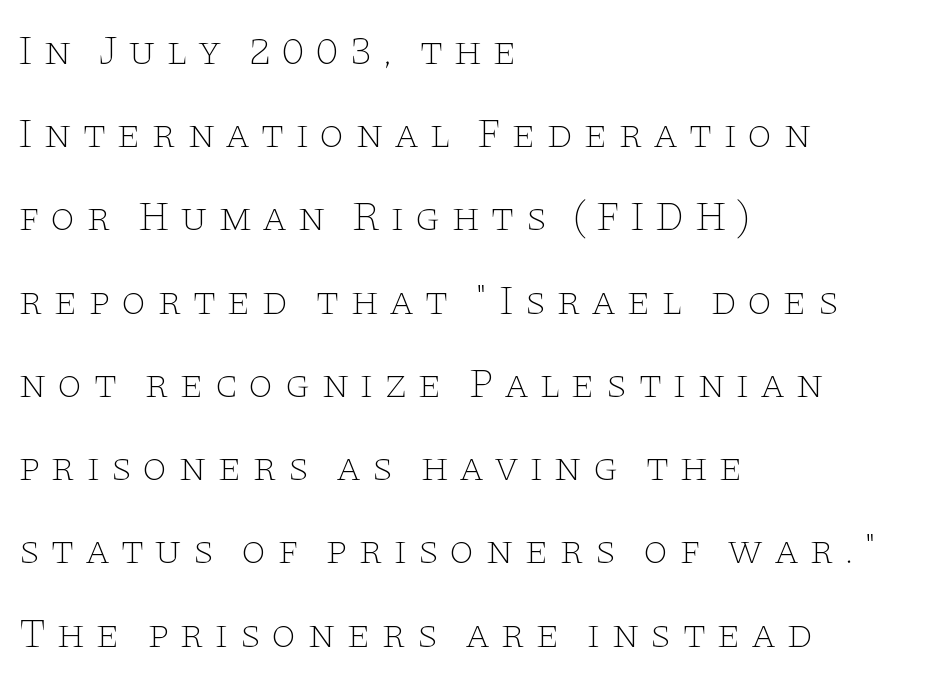
Q: Is the text bold? A: No.
Q: Is the text italic (slanted)? A: No, it is upright.
Q: Is the typeface a serif or a sans-serif typeface? A: Serif.
Q: Is the text underlined? A: No.
Q: How is the paragraph aligned? A: Left-aligned.
Q: Is the spacing between letters normal or unusually wide? A: Unusually wide.
Q: Is the spacing between lines tight, normal or loose? A: Loose.
Q: Width (condensed, normal, or wide)? A: Wide.
Q: Stroke contrast? A: Low.
Q: x-height? A: Large.
Q: Monospaced? A: No.
